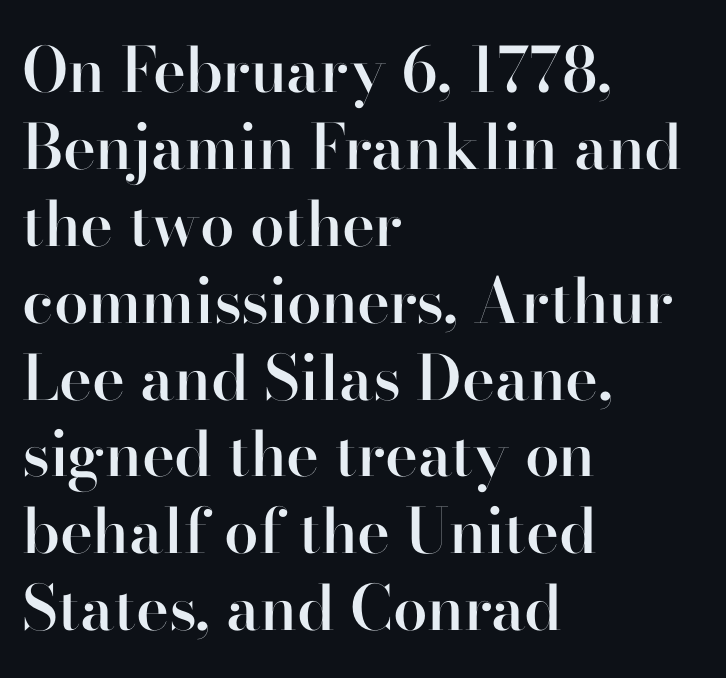
Q: Is the text bold? A: Semi-bold.
Q: Is the text italic (slanted)? A: No, it is upright.
Q: Is the typeface a serif or a sans-serif typeface? A: Serif.
Q: Is the text underlined? A: No.
Q: How is the paragraph aligned? A: Left-aligned.
Q: Is the spacing between letters normal or unusually wide? A: Normal.
Q: Width (condensed, normal, or wide)? A: Normal.
Q: Stroke contrast? A: High.
Q: x-height? A: Small.
Q: Monospaced? A: No.
